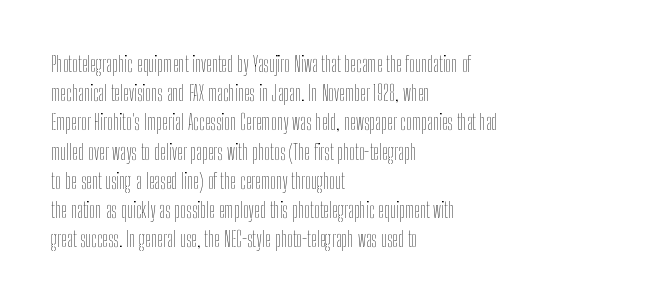
Tracking here is standard; glyphs follow each other at the usual distance. Heft: none added — not bold. These lines are set flush left with a ragged right edge. The letters stand straight up with perfectly vertical stems. Has an underline been added? It has not.
